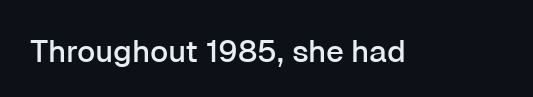
Italic? Not at all — the glyphs are vertical. Descender tails drop into unmarked territory. The glyphs in this specimen are sans serif. Spacing between characters is what you'd get straight out of the box.
